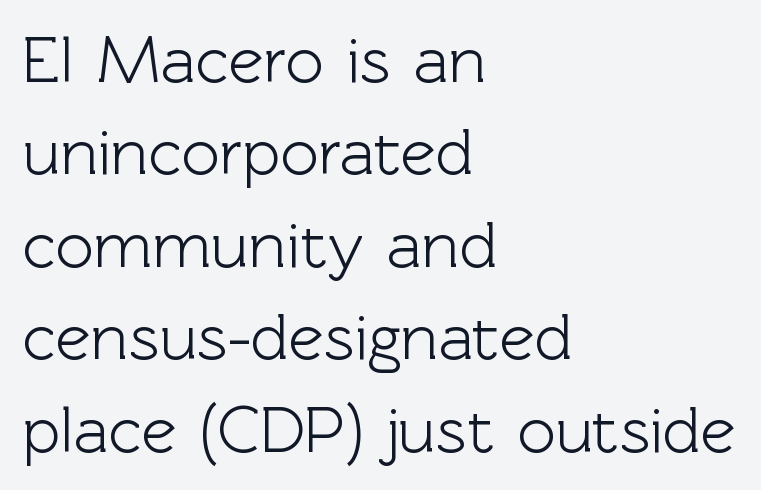
Q: Is the text italic (slanted)? A: No, it is upright.
Q: Is the typeface a serif or a sans-serif typeface? A: Sans-serif.
Q: Is the text underlined? A: No.
Q: How is the paragraph aligned? A: Left-aligned.
Q: Is the spacing between letters normal or unusually wide? A: Normal.
Q: Is the spacing between lines tight, normal or loose? A: Normal.
Q: Width (condensed, normal, or wide)? A: Normal.
Q: x-height? A: Medium.
Q: Monospaced? A: No.
